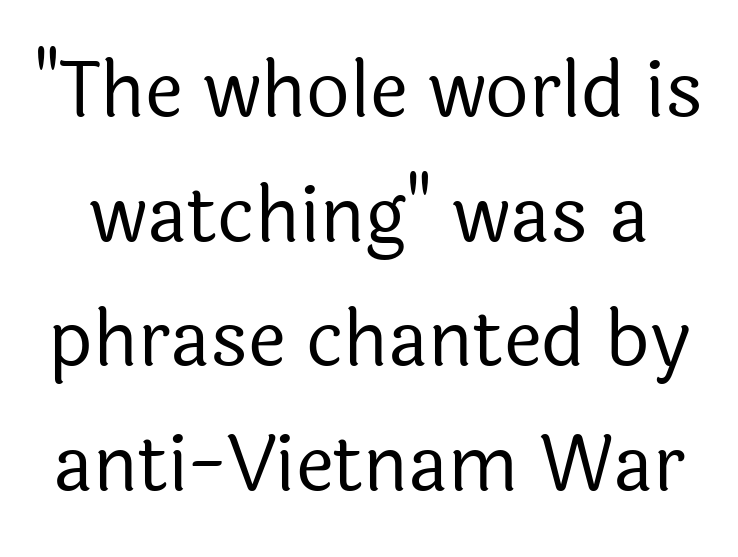
{"serif": "no", "italic": "no", "bold": "no", "weight": "regular", "width": "normal", "x_height": "medium", "monospaced": "no", "underline": "no", "line_spacing": "normal", "line_spacing_ratio": 1.64, "letter_spacing": "normal", "letter_spacing_em": 0.0, "glyph_px": 76}
